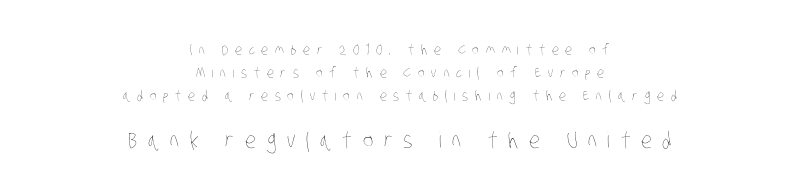
This rendering widens character spacing well past its baseline value. Summary of vertical rhythm: regular, with standard interline spacing. Does the bottom block carry the larger type? Yes, it does. Layout note: lines centered. The words here are not underlined. The cut favours lightness, reaching ordinary text weight at its darkest.
